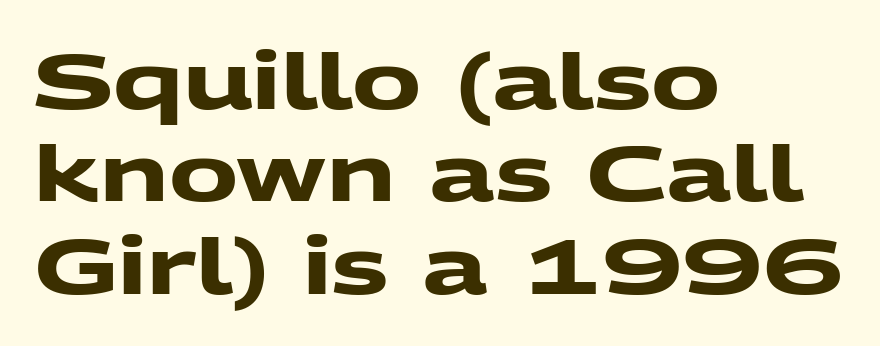
{"serif": "no", "bold": "yes", "weight": "heavy", "width": "wide", "stroke_contrast": "medium", "x_height": "medium", "monospaced": "no", "underline": "no", "align": "left", "line_spacing_ratio": 1.2, "letter_spacing": "normal", "letter_spacing_em": 0.0, "glyph_px": 77}
